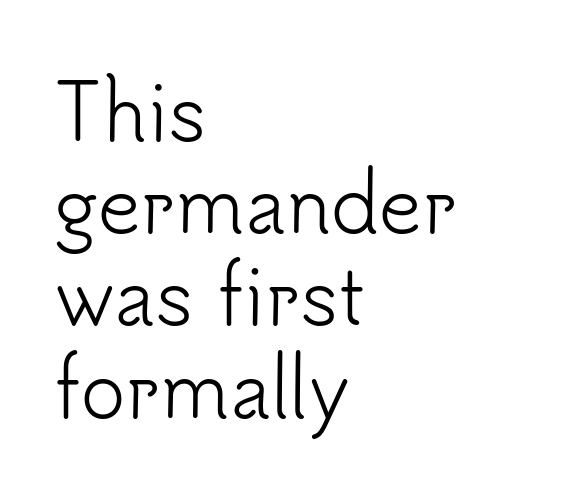
{"serif": "no", "italic": "no", "bold": "no", "weight": "light", "width": "normal", "stroke_contrast": "low", "x_height": "small", "monospaced": "no", "underline": "no", "align": "left", "line_spacing_ratio": 1.23, "letter_spacing": "normal", "letter_spacing_em": 0.0, "glyph_px": 75}
